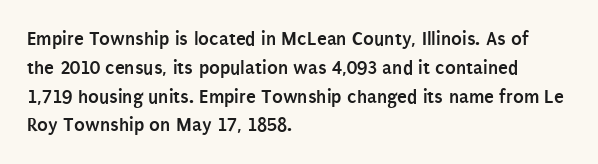
Q: Is the text bold? A: Yes.
Q: Is the text italic (slanted)? A: No, it is upright.
Q: Is the text underlined? A: No.
Q: How is the paragraph aligned? A: Left-aligned.
Q: Is the spacing between letters normal or unusually wide? A: Normal.
Q: Is the spacing between lines tight, normal or loose? A: Normal.
